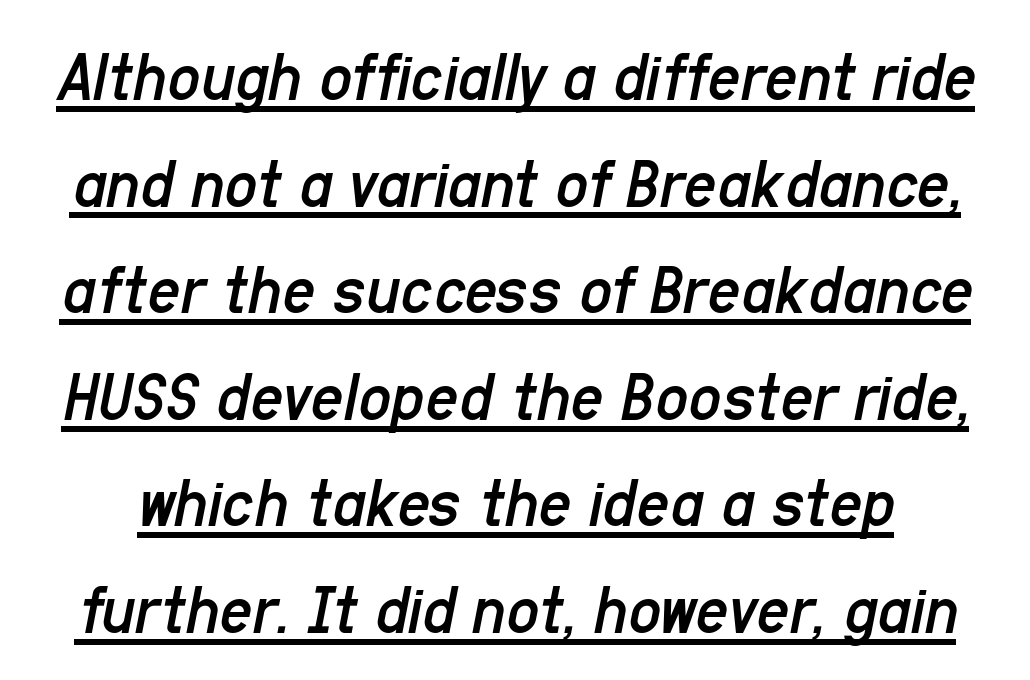
The image shows 72 px regular-weight, condensed type, italic (leaning right); set normal line spacing (1.48x), normal letter spacing, underlined; low stroke contrast and a medium x-height.
